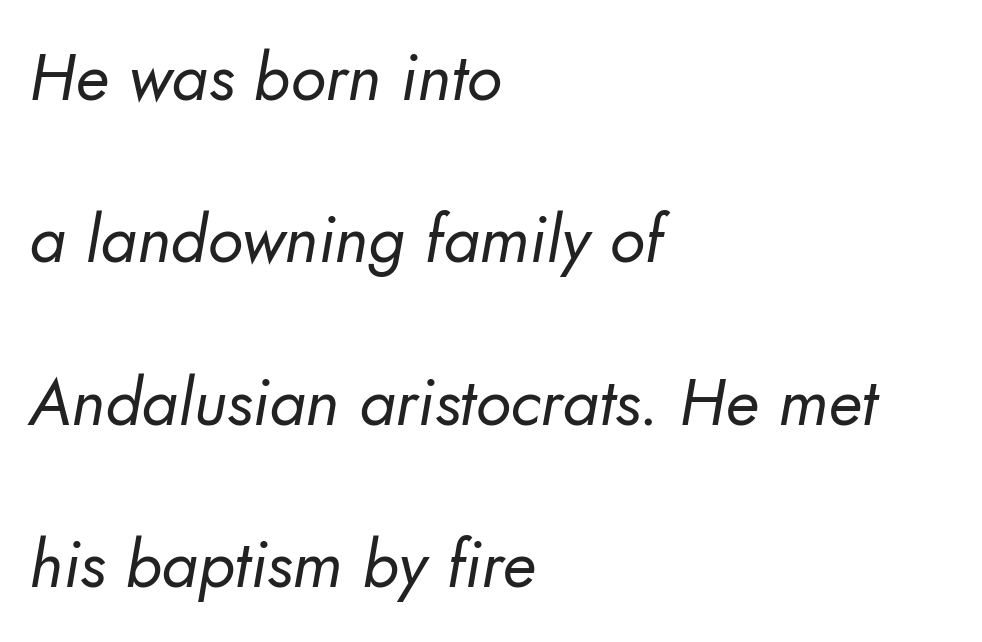
The image shows 66 px regular-weight sans-serif type; set left-aligned, loose line spacing (2.46x), normal letter spacing, not underlined; low stroke contrast and a small x-height.
